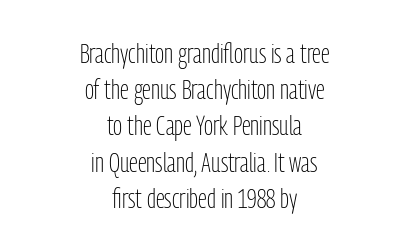
Posture: upright roman. Plain, unruled lines of type. The characters are drawn with everyday or finer stroke widths. What stands out about the letter spacing? Nothing — it is the standard amount.
